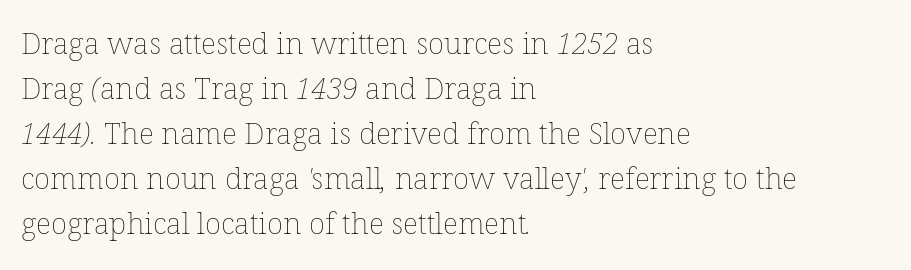
The passage shown has conventional tracking throughout. How would I describe the line gaps? Plain and ordinary. Think of a printed novel: that variable character pitch is what you see here. Type without underlining. The weight would be labelled regular, book, light, or lighter still.
